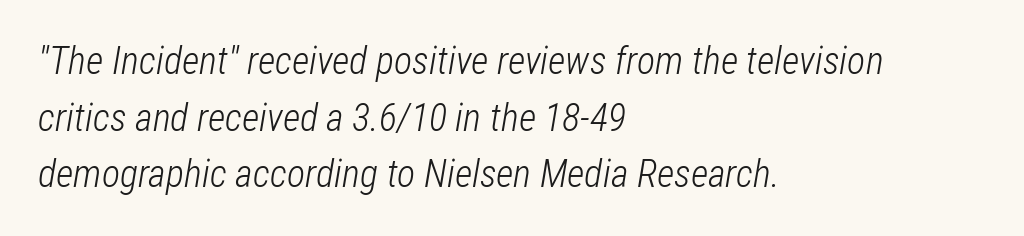
{"italic": "yes", "lean": "right", "slant_degrees": 12, "bold": "no", "weight": "light", "width": "condensed", "stroke_contrast": "low", "x_height": "medium", "monospaced": "no", "underline": "no", "align": "left", "line_spacing": "normal", "line_spacing_ratio": 1.49, "letter_spacing": "normal", "letter_spacing_em": 0.0, "glyph_px": 38}
